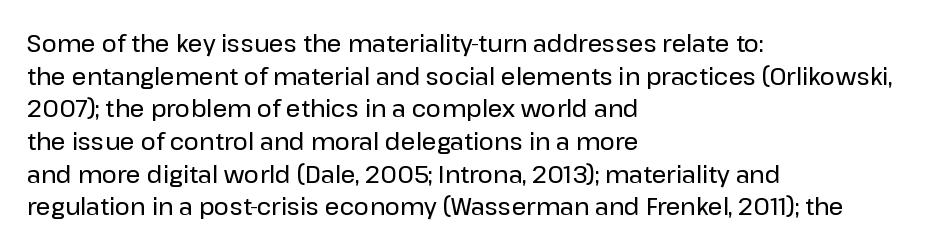
The image shows 23 px text type, upright; set left-aligned, normal line spacing (1.42x), normal letter spacing, not underlined.
